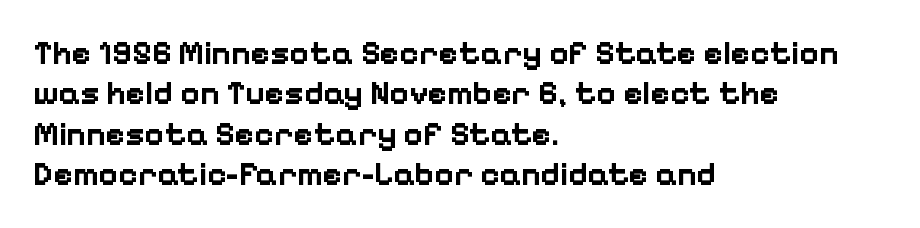
{"serif": "no", "italic": "no", "bold": "yes", "weight": "bold", "width": "normal", "stroke_contrast": "low", "x_height": "medium", "monospaced": "no", "underline": "no", "align": "left", "line_spacing_ratio": 1.22, "letter_spacing": "normal", "letter_spacing_em": 0.0, "glyph_px": 33}
